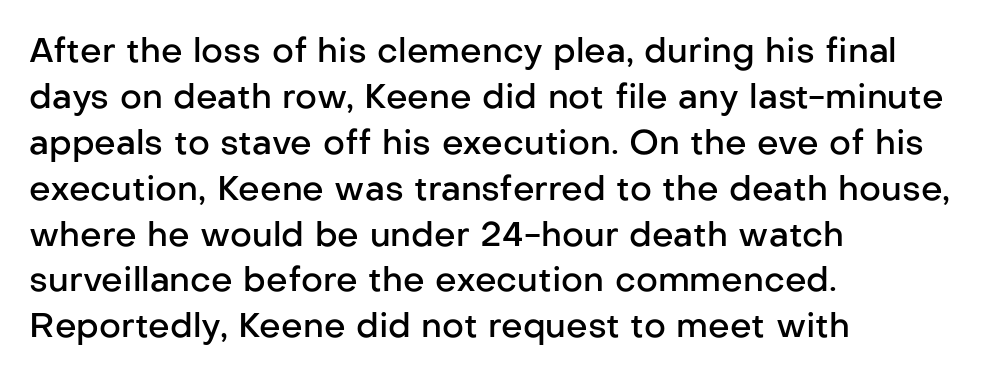
The image shows 34 px semibold sans-serif type, upright; set left-aligned, normal line spacing (1.35x), normal letter spacing, not underlined; low stroke contrast and a medium x-height.
